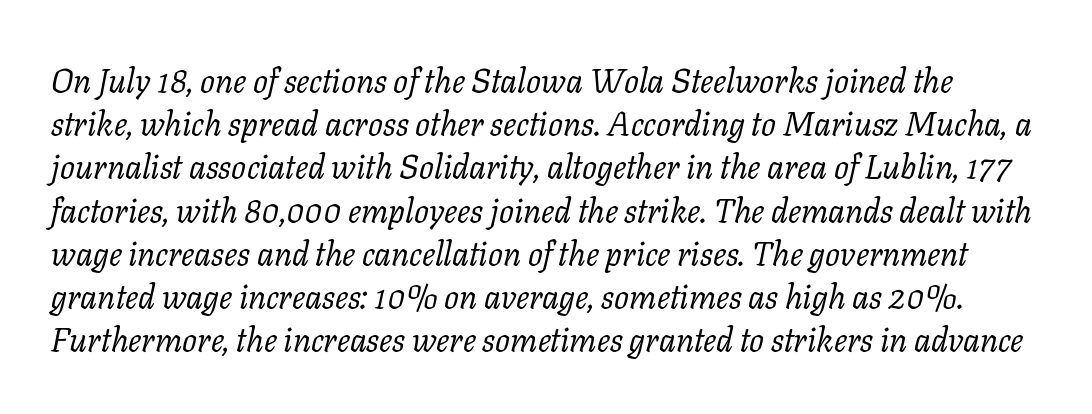
The image shows 33 px regular-weight serif type, italic (leaning right); set normal line spacing (1.31x), normal letter spacing, not underlined; low stroke contrast and a medium x-height.
